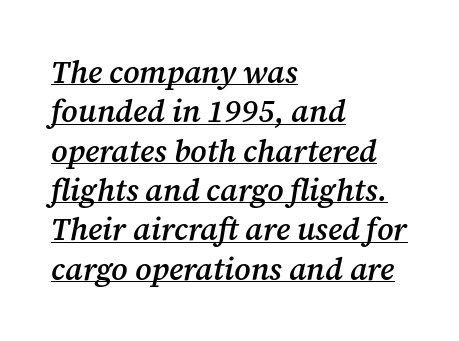
Students, observe: this is what conventionally led text looks like. The letters sit at their default tracking, neither squeezed nor spread. Is this a fixed-width face? No — the glyphs have proportional, varying widths. Notice how the stems are inclined rather than vertical — that's the hallmark of italics.
